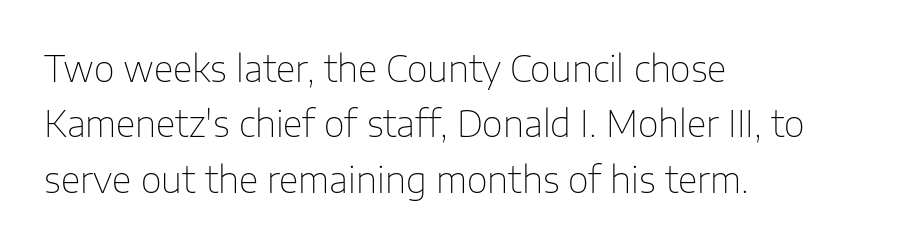
The image shows 36 px thin sans-serif type, upright; set left-aligned, normal line spacing (1.54x), normal letter spacing, not underlined; low stroke contrast and a medium x-height.
